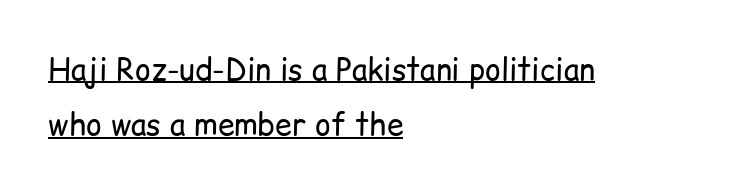
The image shows 30 px regular-weight sans-serif type, upright; set left-aligned, line spacing 1.84x, normal letter spacing, underlined; low stroke contrast and a medium x-height.
